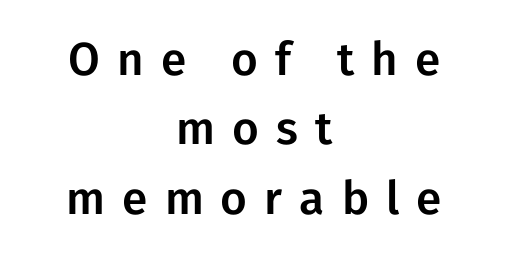
{"serif": "no", "italic": "no", "width": "normal", "stroke_contrast": "low", "x_height": "medium", "monospaced": "no", "underline": "no", "align": "center", "line_spacing": "normal", "line_spacing_ratio": 1.51, "letter_spacing": "wide", "letter_spacing_em": 0.37, "glyph_px": 46}
